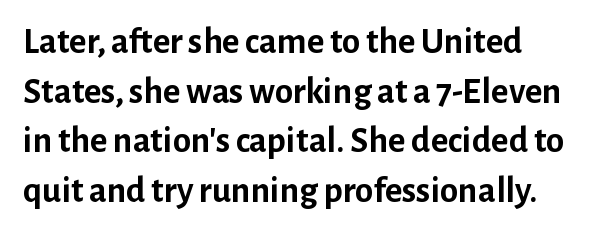
{"serif": "no", "italic": "no", "bold": "yes", "weight": "semibold", "width": "normal", "stroke_contrast": "low", "x_height": "medium", "monospaced": "no", "underline": "no", "line_spacing": "normal", "line_spacing_ratio": 1.34, "letter_spacing": "normal", "letter_spacing_em": 0.0, "glyph_px": 37}
